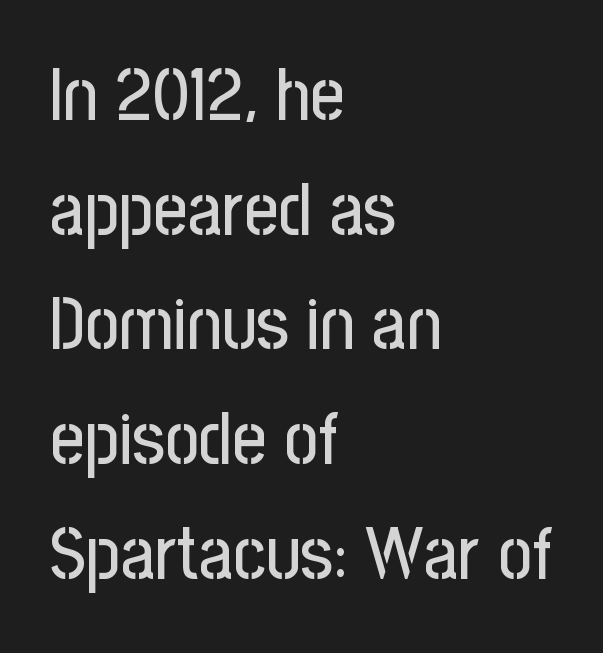
The designer went with a sans here, leaving each stem footless. Normally led — the rows are evenly, conventionally spaced. The passage shown is typed in a proportional face where columns would drift. Line beginnings align vertically; line endings do not. Caption: standard tracking, unaltered.
